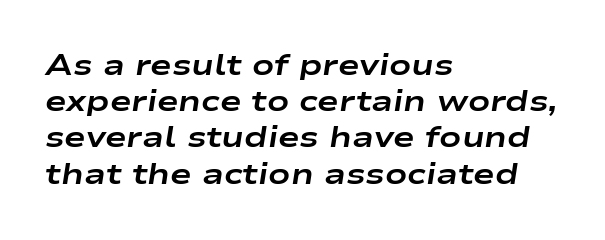
Where is the straight margin? On the left. The strip under each line holds only bare page. Interline gaps are of average width in this sample. Style check: oblique. This sample uses plain, unmodified letter spacing.
